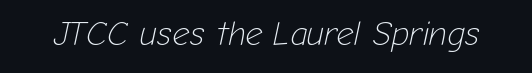
The image shows 34 px light type, italic (leaning right); set normal letter spacing, not underlined; low stroke contrast and a medium x-height.
